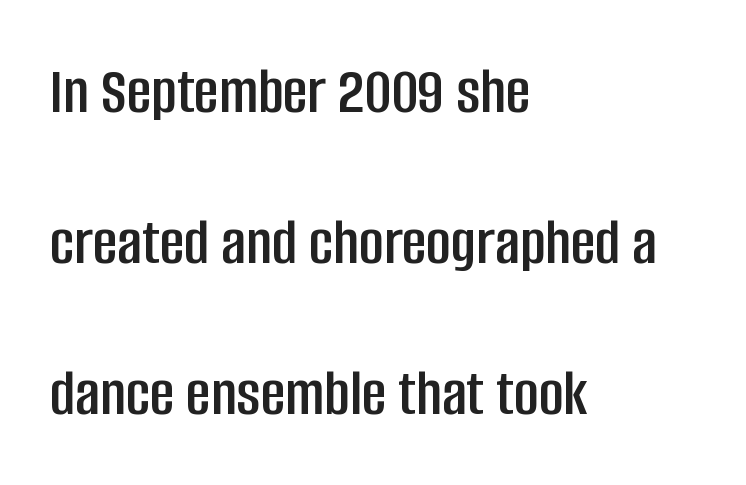
Q: Is the text italic (slanted)? A: No, it is upright.
Q: Is the typeface a serif or a sans-serif typeface? A: Sans-serif.
Q: Is the text underlined? A: No.
Q: How is the paragraph aligned? A: Left-aligned.
Q: Is the spacing between letters normal or unusually wide? A: Normal.
Q: Is the spacing between lines tight, normal or loose? A: Loose.
Q: Width (condensed, normal, or wide)? A: Condensed.
Q: Stroke contrast? A: Low.
Q: x-height? A: Large.
Q: Monospaced? A: No.
